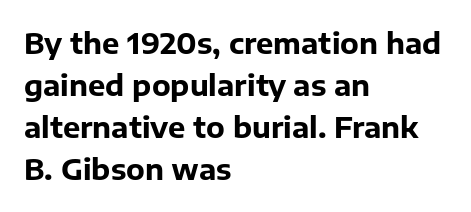
Q: Is the text bold? A: Yes.
Q: Is the text italic (slanted)? A: No, it is upright.
Q: Is the typeface a serif or a sans-serif typeface? A: Sans-serif.
Q: Is the text underlined? A: No.
Q: How is the paragraph aligned? A: Left-aligned.
Q: Is the spacing between letters normal or unusually wide? A: Normal.
Q: Is the spacing between lines tight, normal or loose? A: Normal.
Q: Width (condensed, normal, or wide)? A: Normal.
Q: Stroke contrast? A: Low.
Q: x-height? A: Medium.
Q: Monospaced? A: No.
